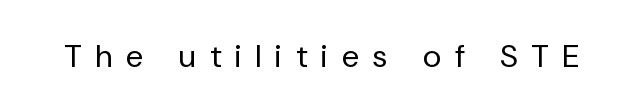
Spacing verdict: proportional, widths tailored to each character. Typographically, this falls in the sans-serif category. Stems and bowls with no extra thickness — not bold. You could only call the tracking loose — the letters float apart.
